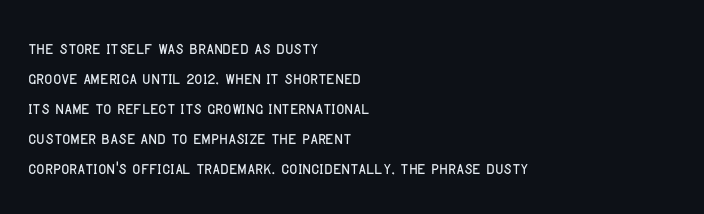
Decoration check: the copy has no underline. A roman cut, with each character standing at attention. The line-height multiplier appears to be the usual default. In CSS terms this would be text-align: left. Words appear dense and cohesive because spacing is normal.
